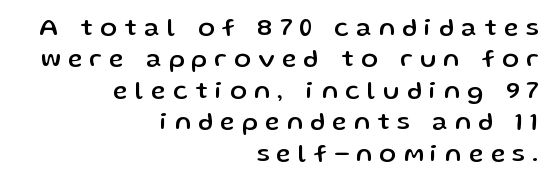
{"italic": "no", "underline": "no", "align": "right", "line_spacing": "normal", "line_spacing_ratio": 1.26, "letter_spacing": "wide", "letter_spacing_em": 0.3, "glyph_px": 25}
